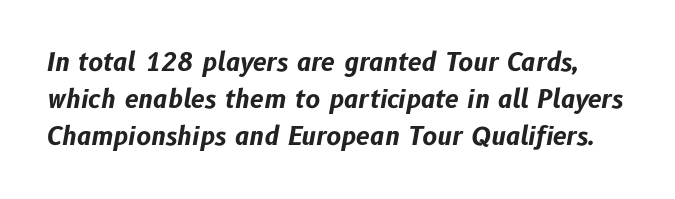
Q: Is the text bold? A: Yes.
Q: Is the text italic (slanted)? A: Yes, it leans right by about 10 degrees.
Q: Is the text underlined? A: No.
Q: Is the spacing between letters normal or unusually wide? A: Normal.
Q: Is the spacing between lines tight, normal or loose? A: Normal.
